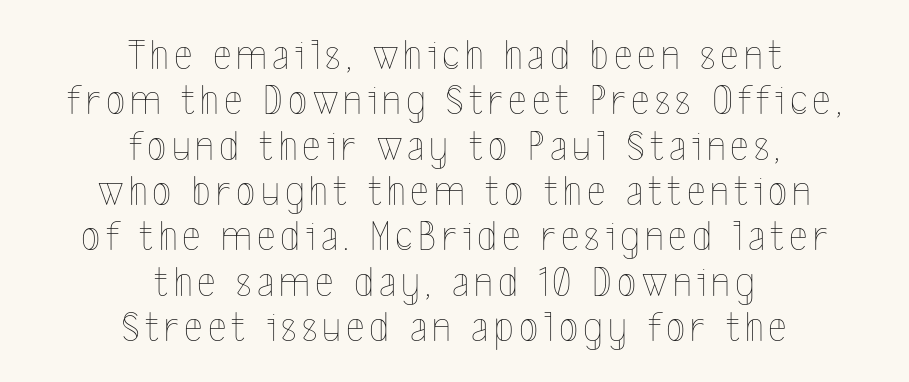
Q: Is the text bold? A: No.
Q: Is the text italic (slanted)? A: No, it is upright.
Q: Is the text underlined? A: No.
Q: How is the paragraph aligned? A: Centered.
Q: Is the spacing between lines tight, normal or loose? A: Tight.
Q: Width (condensed, normal, or wide)? A: Condensed.
Q: x-height? A: Medium.
Q: Monospaced? A: No.
